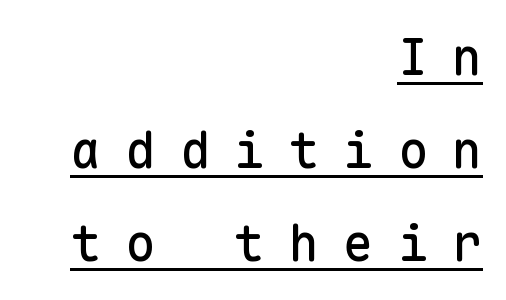
Q: Is the text italic (slanted)? A: No, it is upright.
Q: Is the typeface a serif or a sans-serif typeface? A: Sans-serif.
Q: Is the text underlined? A: Yes.
Q: How is the paragraph aligned? A: Right-aligned.
Q: Is the spacing between letters normal or unusually wide? A: Unusually wide.
Q: Width (condensed, normal, or wide)? A: Normal.
Q: Stroke contrast? A: Low.
Q: x-height? A: Medium.
Q: Monospaced? A: Yes.
